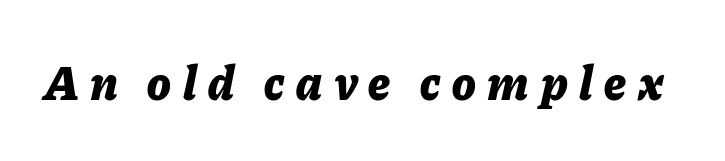
Someone cranked the tracking dial way up on this one. The space directly below the letters is spotless. Slant detected: the letters are inclined. A typesetter would call this proportional, since set widths differ per character. These lines carry a lot of weight — the face is fully bold.
